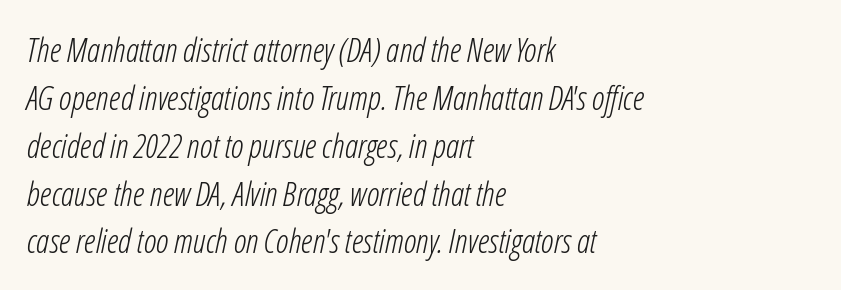
The image shows 33 px light, condensed type, italic (leaning right); set left-aligned, normal line spacing (1.45x), normal letter spacing, not underlined; low stroke contrast and a medium x-height.
